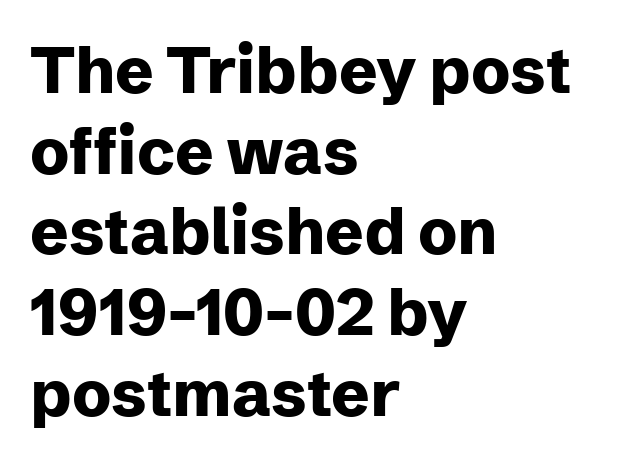
Posture: upright roman. Descenders are the only things crossing below the line. The face used here is proportionally spaced, like ordinary book or web type. Short and long lines alike share a common starting point at left.
